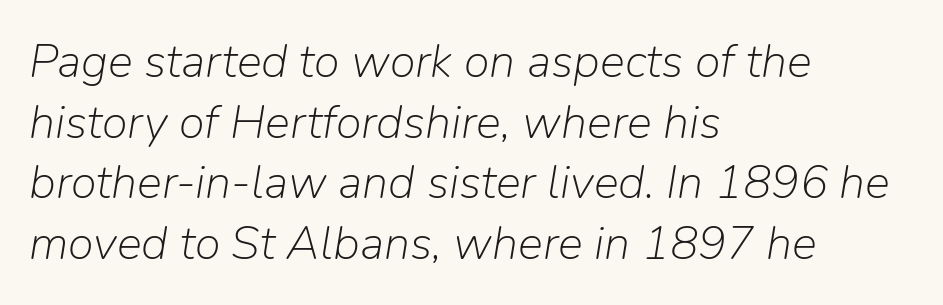
The image shows 47 px light type, italic (leaning right); set left-aligned, normal line spacing (1.29x), normal letter spacing, not underlined; low stroke contrast and a medium x-height.
